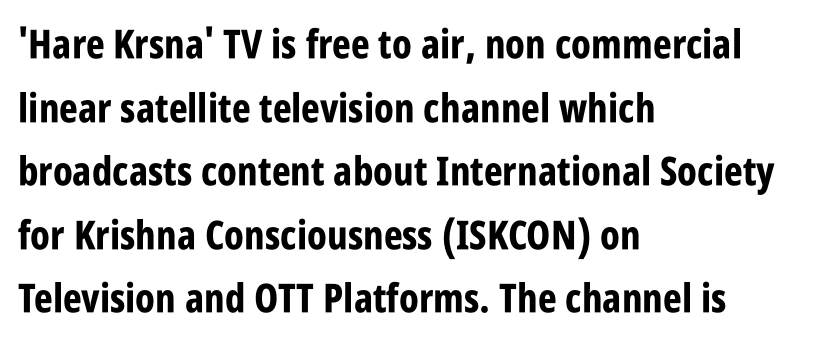
These lines stack with their left ends in a neat column. The rendering uses natural spacing where letterforms have individual widths. A typesetter would call this zero additional tracking. Strokes here are thick enough to call this a true bold.
